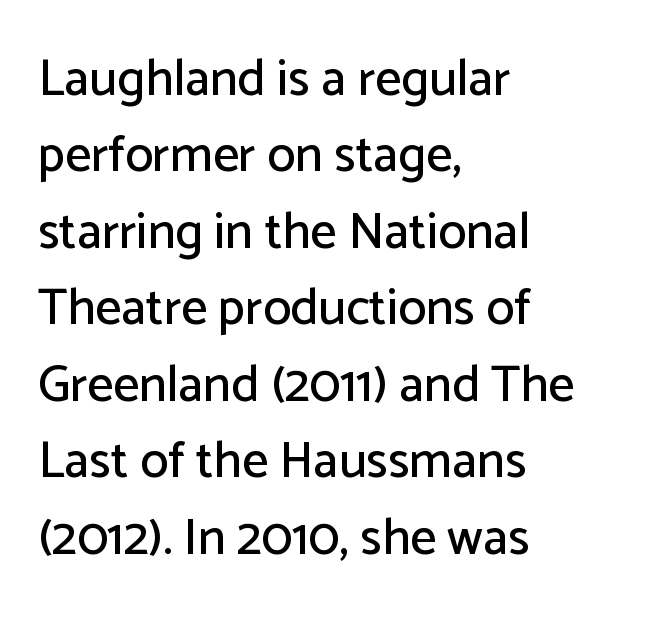
Line starts are locked; line ends wander. Vertically, the passage feels balanced, rows spaced as you'd expect. In terms of letterform style, serifs are entirely absent. These lines were composed using upright roman letters. Default kerning and tracking; the words read as compact shapes.
